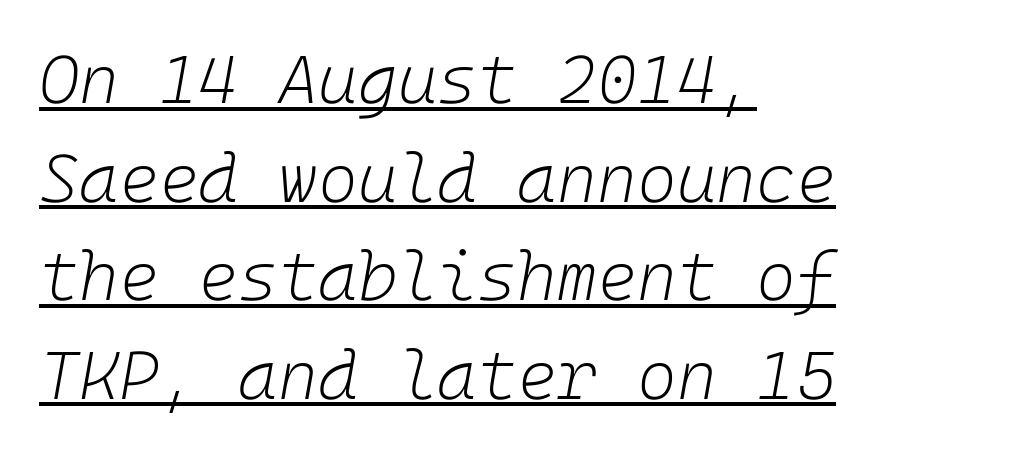
Q: Is the text bold? A: No.
Q: Is the text italic (slanted)? A: Yes, it leans right by about 10 degrees.
Q: Is the text underlined? A: Yes.
Q: How is the paragraph aligned? A: Left-aligned.
Q: Is the spacing between letters normal or unusually wide? A: Normal.
Q: Is the spacing between lines tight, normal or loose? A: Normal.
Q: Width (condensed, normal, or wide)? A: Normal.
Q: Stroke contrast? A: Low.
Q: x-height? A: Medium.
